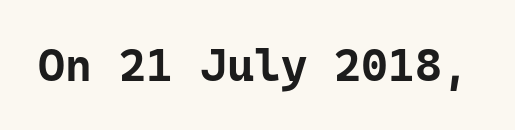
The image shows 46 px bold sans-serif type, upright, monospaced; set normal letter spacing, not underlined; low stroke contrast and a medium x-height.
